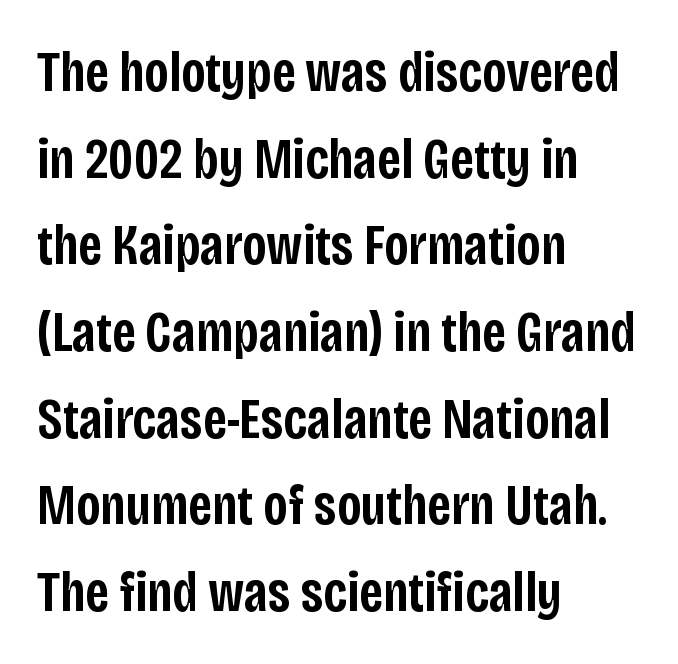
Q: Is the text bold? A: Semi-bold.
Q: Is the text italic (slanted)? A: No, it is upright.
Q: Is the typeface a serif or a sans-serif typeface? A: Sans-serif.
Q: Is the text underlined? A: No.
Q: How is the paragraph aligned? A: Left-aligned.
Q: Is the spacing between letters normal or unusually wide? A: Normal.
Q: Is the spacing between lines tight, normal or loose? A: Normal.
Q: Width (condensed, normal, or wide)? A: Condensed.
Q: Stroke contrast? A: Low.
Q: x-height? A: Large.
Q: Monospaced? A: No.
